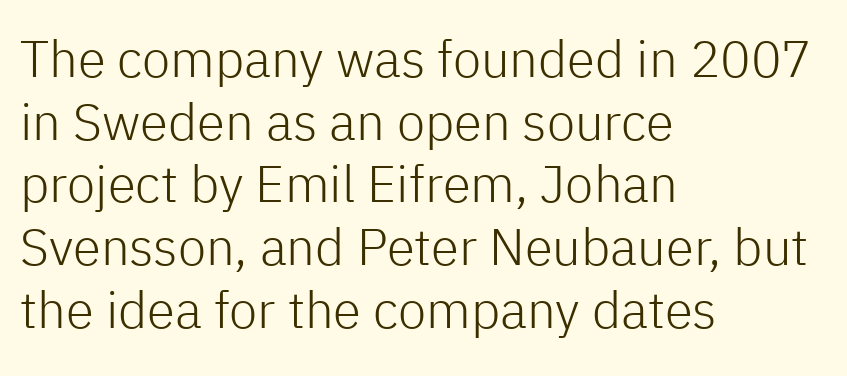
Q: Is the text bold? A: No.
Q: Is the text italic (slanted)? A: No, it is upright.
Q: Is the typeface a serif or a sans-serif typeface? A: Sans-serif.
Q: Is the text underlined? A: No.
Q: How is the paragraph aligned? A: Left-aligned.
Q: Is the spacing between letters normal or unusually wide? A: Normal.
Q: Width (condensed, normal, or wide)? A: Normal.
Q: Stroke contrast? A: Low.
Q: x-height? A: Medium.
Q: Monospaced? A: No.
